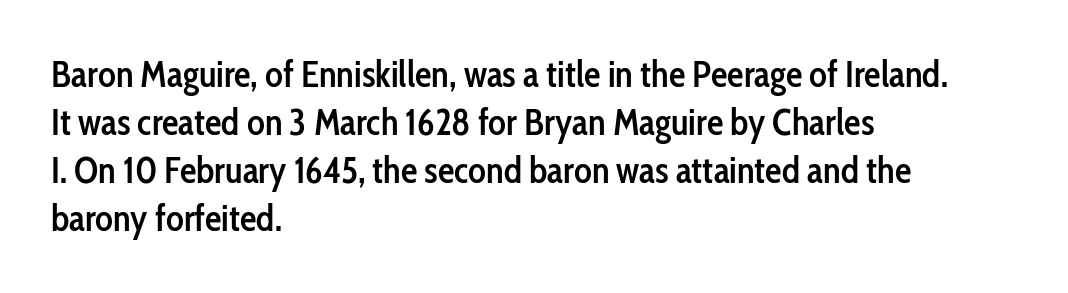
The image shows 37 px semibold, condensed sans-serif type, upright; set left-aligned, normal line spacing (1.3x), normal letter spacing, not underlined; low stroke contrast and a medium x-height.
